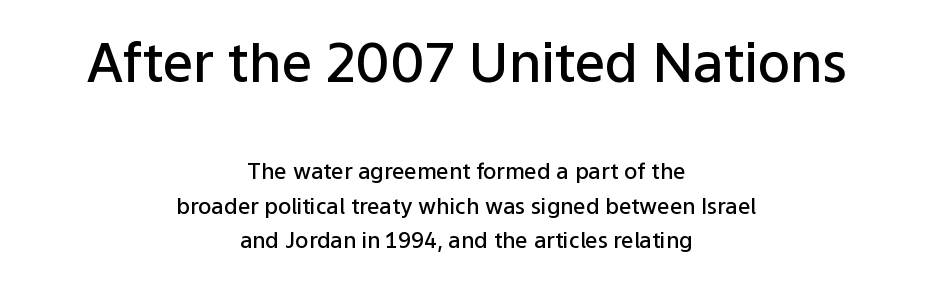
Check where the strokes stop: nothing finishes them off — pure sans. Is the letter spacing exaggerated? No — it looks like the ordinary default. Block one is the big one; block two sits smaller underneath. Character widths vary here, with narrow letters taking less room than wide ones.
